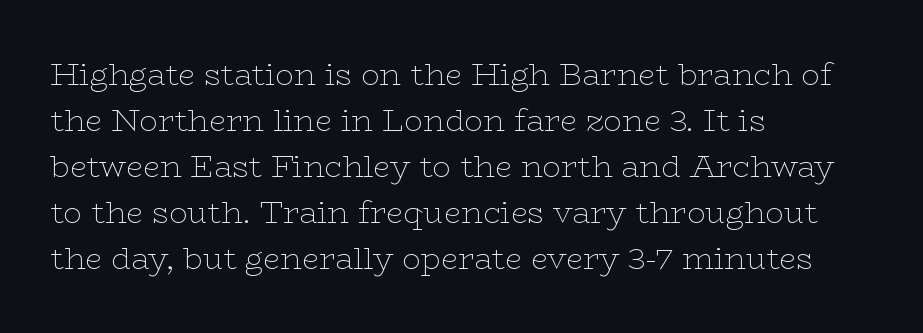
Characters follow at the spacing the type designer built in. Teacher's note: observe the even left margin — that is flush-left alignment. Whoever set this chose a conventional vertical rhythm. Decoration check: the copy has no underline.
